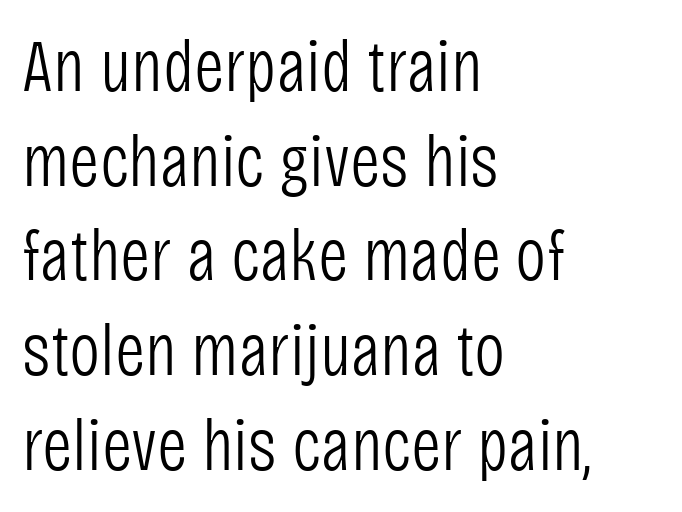
{"serif": "no", "italic": "no", "bold": "no", "weight": "light", "width": "condensed", "stroke_contrast": "low", "x_height": "large", "monospaced": "no", "underline": "no", "align": "left", "line_spacing": "normal", "line_spacing_ratio": 1.28, "letter_spacing": "normal", "letter_spacing_em": 0.0, "glyph_px": 74}
